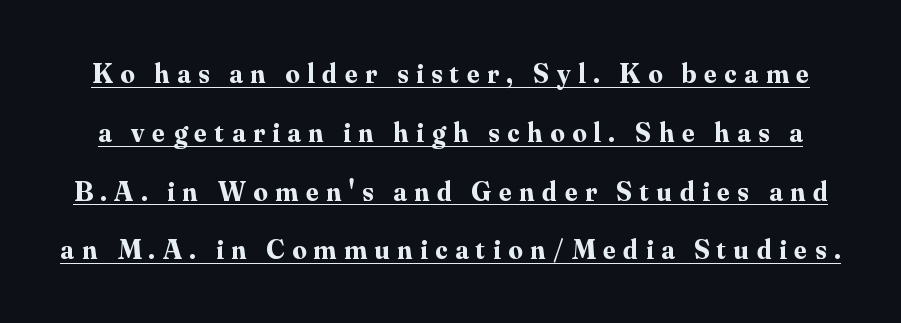
{"serif": "yes", "italic": "no", "bold": "yes", "weight": "bold", "width": "normal", "stroke_contrast": "medium", "x_height": "small", "monospaced": "no", "underline": "yes", "line_spacing": "loose", "line_spacing_ratio": 2.1, "letter_spacing": "wide", "letter_spacing_em": 0.27, "glyph_px": 28}
